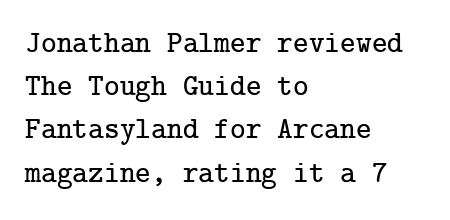
The image shows 30 px serif type, upright; set left-aligned, normal line spacing (1.44x), normal letter spacing, not underlined; low stroke contrast and a medium x-height.
